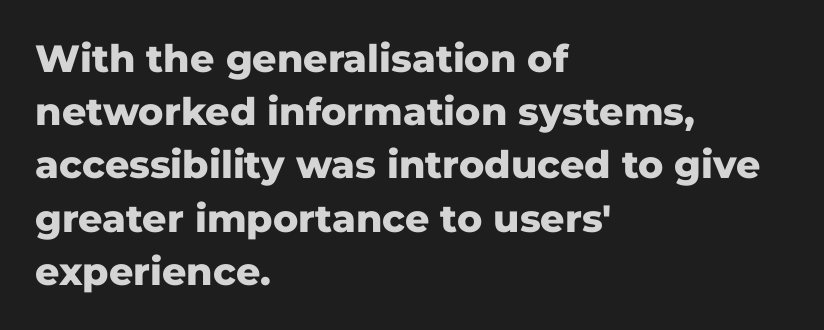
{"serif": "no", "italic": "no", "bold": "yes", "weight": "heavy", "width": "normal", "stroke_contrast": "low", "x_height": "medium", "monospaced": "no", "underline": "no", "align": "left", "line_spacing": "normal", "line_spacing_ratio": 1.4, "letter_spacing": "normal", "letter_spacing_em": 0.0, "glyph_px": 38}
